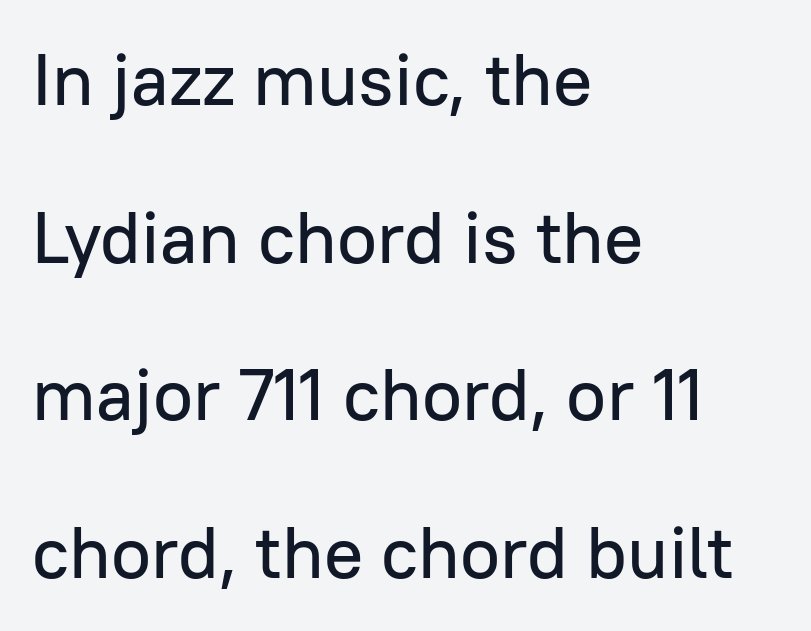
The image shows 73 px sans-serif type, upright; set left-aligned, loose line spacing (2.16x), normal letter spacing, not underlined; low stroke contrast and a medium x-height.
